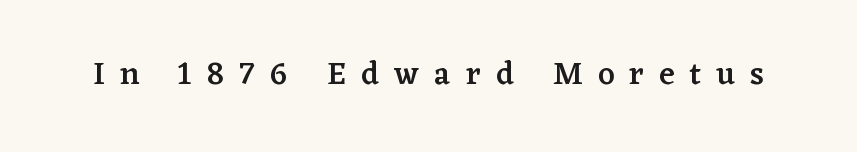
{"serif": "yes", "italic": "no", "bold": "semi", "weight": "semibold", "width": "normal", "stroke_contrast": "low", "x_height": "medium", "monospaced": "no", "underline": "no", "letter_spacing": "wide", "letter_spacing_em": 0.48, "glyph_px": 32}
